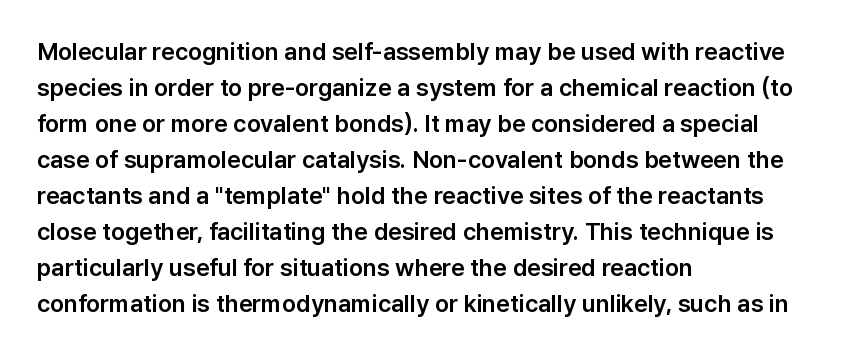
The image shows 24 px text type, upright; set left-aligned, normal line spacing (1.5x), normal letter spacing, not underlined.
